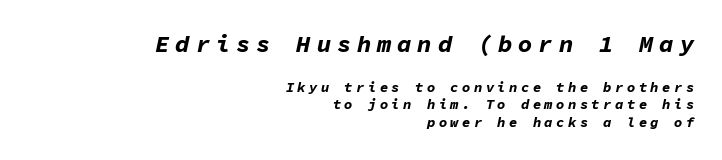
Q: Is the text bold? A: Yes.
Q: Is the text italic (slanted)? A: Yes, it leans right by about 11 degrees.
Q: Is the text underlined? A: No.
Q: How is the paragraph aligned? A: Right-aligned.
Q: Is the spacing between letters normal or unusually wide? A: Unusually wide.
Q: Is the spacing between lines tight, normal or loose? A: Normal.
Q: Which block of text is set in a larger size, the first (top) or the second (bottom)? A: The first (top) one.
